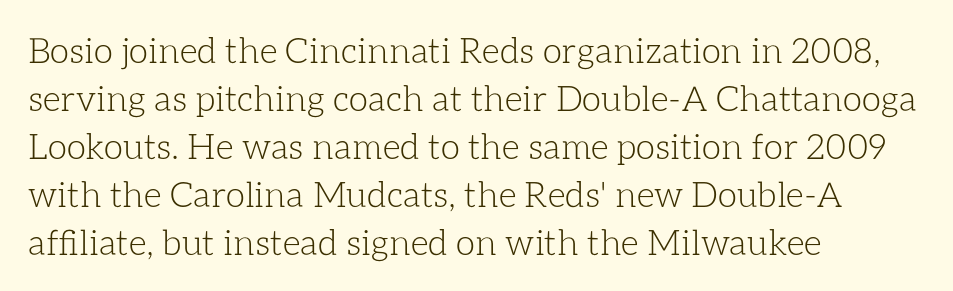
Q: Is the text bold? A: No.
Q: Is the text italic (slanted)? A: No, it is upright.
Q: Is the text underlined? A: No.
Q: How is the paragraph aligned? A: Left-aligned.
Q: Is the spacing between letters normal or unusually wide? A: Normal.
Q: Is the spacing between lines tight, normal or loose? A: Normal.
Q: Width (condensed, normal, or wide)? A: Normal.
Q: Stroke contrast? A: Low.
Q: x-height? A: Medium.
Q: Monospaced? A: No.
